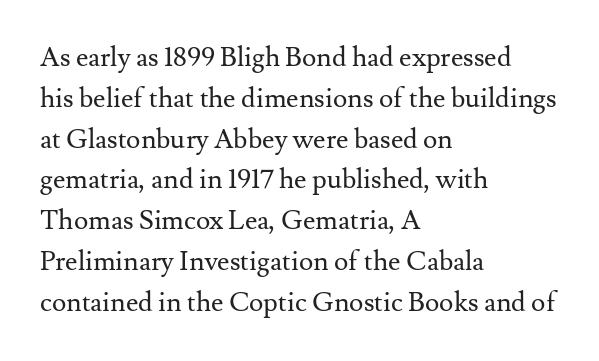
The passage shown stacks its lines at a standard gap. Plain, unruled lines of type. Summary of weight: not heavy and not bold. The rendering keeps characters at their native spacing. Notice how the stems are strictly vertical — no italics here.
